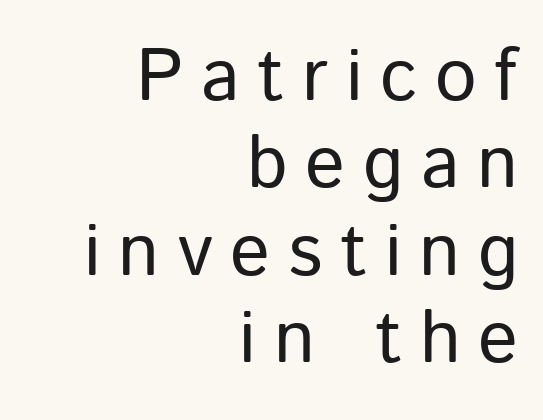
The image shows 74 px regular-weight sans-serif type, upright; set right-aligned, line spacing 1.18x, unusually wide letter spacing (+0.24 em), not underlined; low stroke contrast and a medium x-height.
